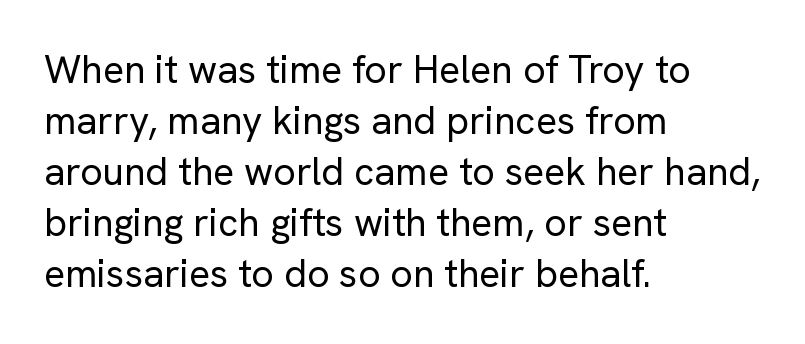
Q: Is the text bold? A: No.
Q: Is the text italic (slanted)? A: No, it is upright.
Q: Is the typeface a serif or a sans-serif typeface? A: Sans-serif.
Q: Is the text underlined? A: No.
Q: How is the paragraph aligned? A: Left-aligned.
Q: Is the spacing between letters normal or unusually wide? A: Normal.
Q: Is the spacing between lines tight, normal or loose? A: Normal.
Q: Width (condensed, normal, or wide)? A: Normal.
Q: Stroke contrast? A: Low.
Q: x-height? A: Medium.
Q: Monospaced? A: No.
